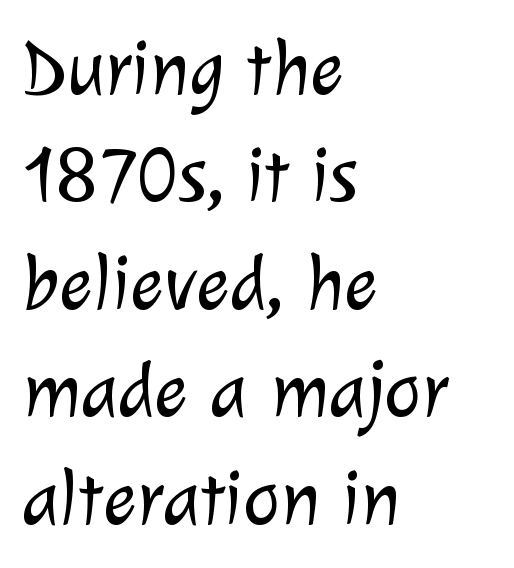
Default kerning and tracking; the words read as compact shapes. Are there feet on the stems? There aren't — it's a sans. Line starts are locked; line ends wander. This rendering features lettering with no underline. This is not heavy type; no bold has been used. A typesetter would call this proportional, since set widths differ per character.
